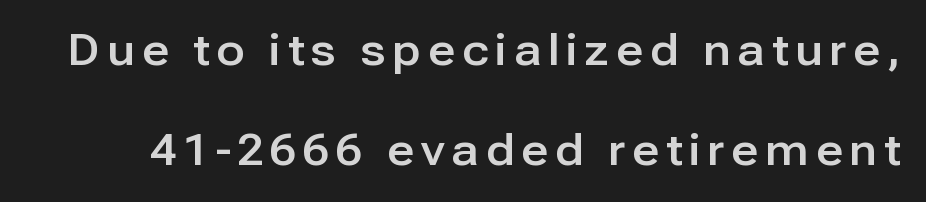
The words here are not underlined. Stroke terminals: plain, sans-serif. In terms of leading, this rendering errs on the spacious side. Think of a printed novel: that variable character pitch is what you see here.
